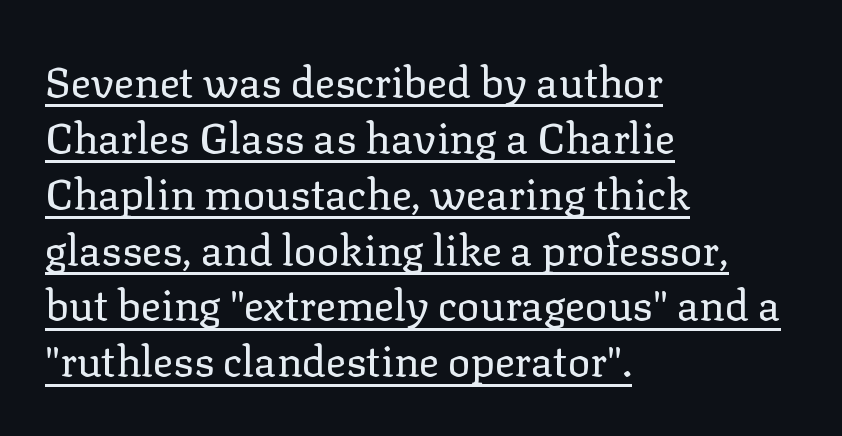
The image shows 42 px regular-weight serif type, upright; set left-aligned, normal line spacing (1.33x), normal letter spacing, underlined; low stroke contrast and a medium x-height.
